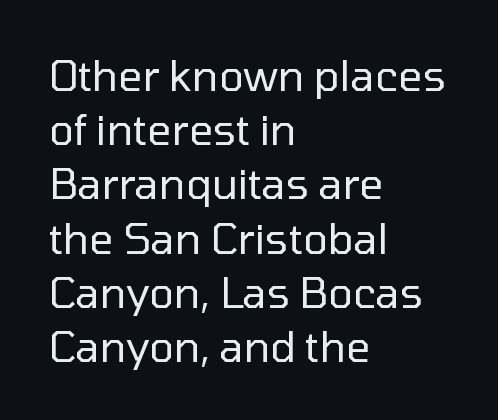
The image shows 42 px regular-weight sans-serif type, upright; set left-aligned, normal line spacing (1.29x), normal letter spacing, not underlined; low stroke contrast and a medium x-height.
